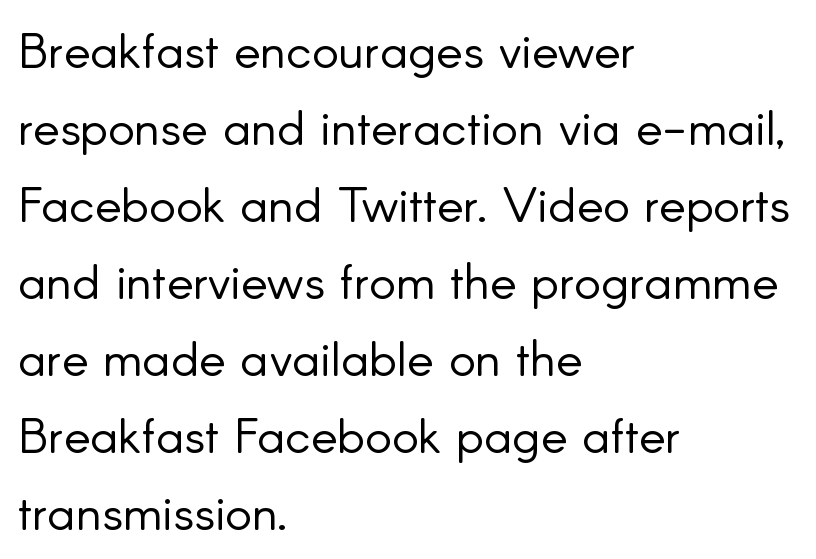
The image shows 50 px light sans-serif type, upright; set left-aligned, normal line spacing (1.54x), normal letter spacing, not underlined; low stroke contrast and a small x-height.
